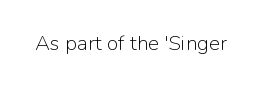
{"italic": "no", "bold": "no", "underline": "no", "letter_spacing": "normal", "letter_spacing_em": 0.0, "glyph_px": 21}
